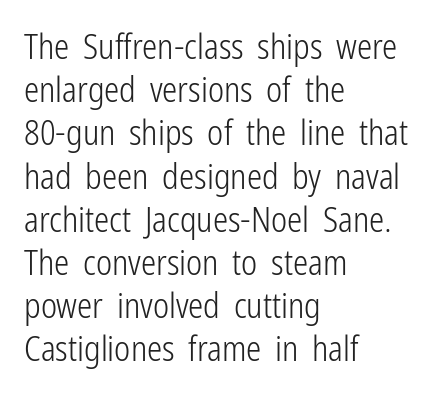
The image shows 34 px light, condensed sans-serif type, upright; set left-aligned, normal line spacing (1.27x), normal letter spacing, not underlined; low stroke contrast and a medium x-height.
